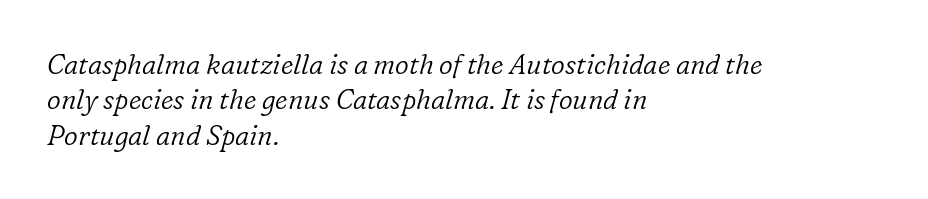
{"italic": "yes", "lean": "right", "slant_degrees": 16, "bold": "no", "underline": "no", "align": "left", "line_spacing": "normal", "line_spacing_ratio": 1.31, "letter_spacing": "normal", "letter_spacing_em": 0.0, "glyph_px": 27}
